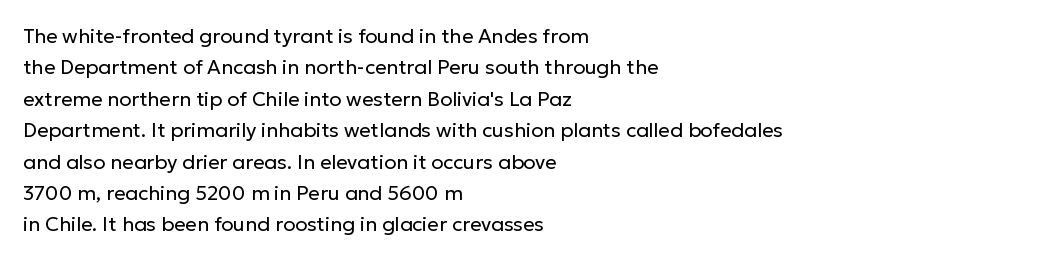
Q: Is the text bold? A: No.
Q: Is the text italic (slanted)? A: No, it is upright.
Q: Is the text underlined? A: No.
Q: How is the paragraph aligned? A: Left-aligned.
Q: Is the spacing between letters normal or unusually wide? A: Normal.
Q: Is the spacing between lines tight, normal or loose? A: Normal.
